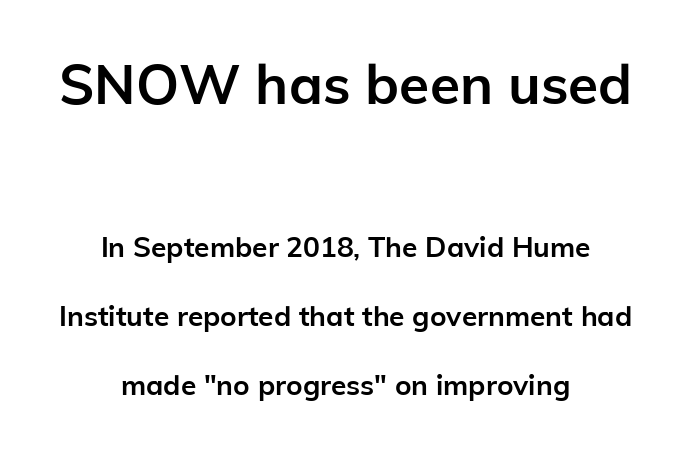
Q: Is the text bold? A: Yes.
Q: Is the text italic (slanted)? A: No, it is upright.
Q: Is the typeface a serif or a sans-serif typeface? A: Sans-serif.
Q: Is the text underlined? A: No.
Q: How is the paragraph aligned? A: Centered.
Q: Is the spacing between letters normal or unusually wide? A: Normal.
Q: Is the spacing between lines tight, normal or loose? A: Loose.
Q: Which block of text is set in a larger size, the first (top) or the second (bottom)? A: The first (top) one.
Q: Width (condensed, normal, or wide)? A: Normal.
Q: Stroke contrast? A: Low.
Q: x-height? A: Medium.
Q: Monospaced? A: No.
